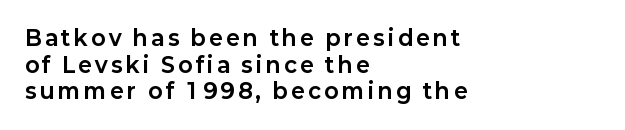
You'd pick this weight for a headline — it's a proper bold. All the whitespace from short lines collects on the right. These lines were composed using upright roman letters. Check the space under the baseline: it is left empty. Honestly, the row spacing looks completely unremarkable.
